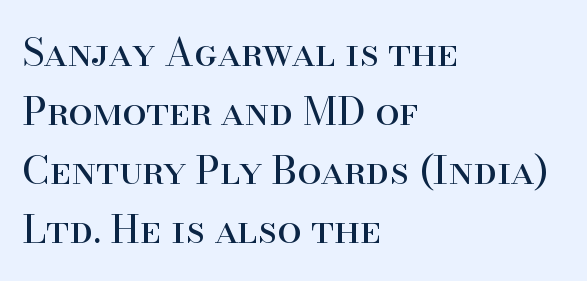
The image shows 39 px regular-weight serif type, upright; set left-aligned, normal line spacing (1.51x), normal letter spacing, not underlined; high stroke contrast and a small x-height.
